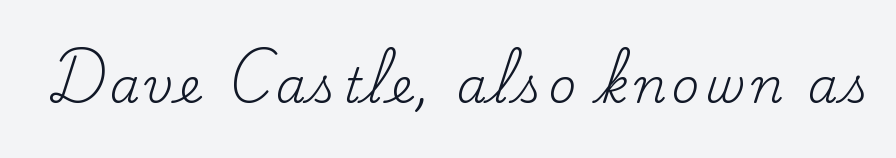
The image shows 48 px regular-weight serif type; set not underlined; low stroke contrast and a small x-height.
